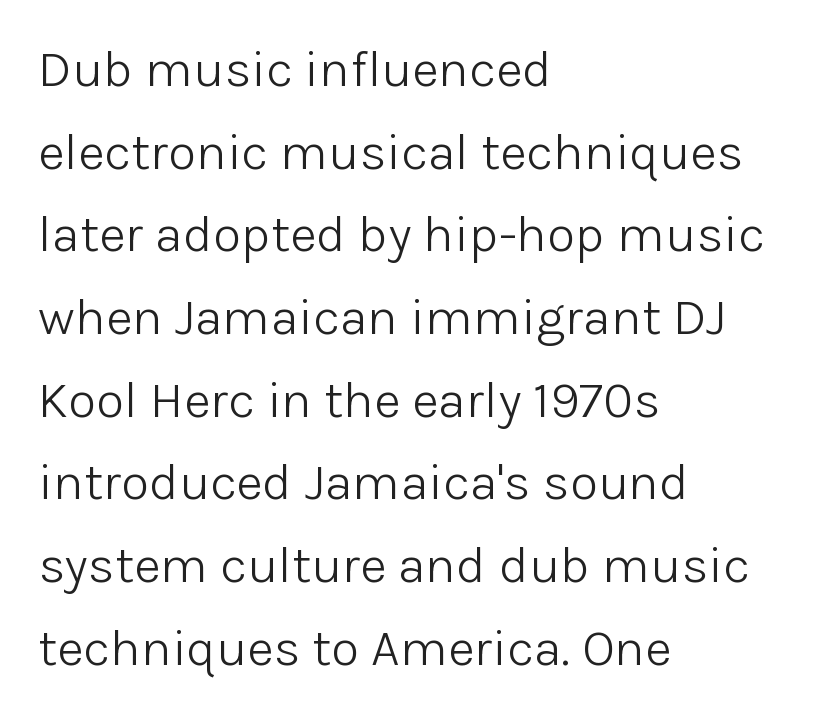
The image shows 52 px light sans-serif type, upright; set left-aligned, normal line spacing (1.59x), normal letter spacing, not underlined; low stroke contrast and a medium x-height.
